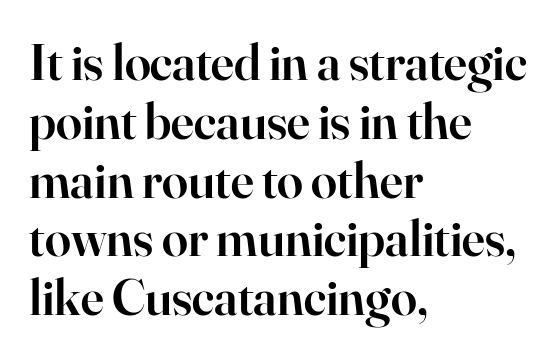
{"serif": "yes", "italic": "no", "bold": "semi", "weight": "semibold", "width": "normal", "stroke_contrast": "high", "x_height": "small", "monospaced": "no", "underline": "no", "align": "left", "line_spacing": "tight", "line_spacing_ratio": 1.13, "letter_spacing": "normal", "letter_spacing_em": 0.0, "glyph_px": 52}
